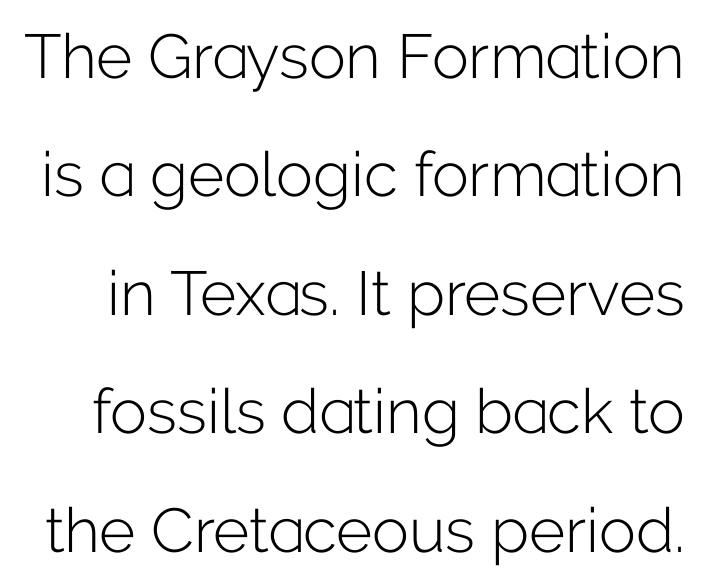
Q: Is the text bold? A: No.
Q: Is the text italic (slanted)? A: No, it is upright.
Q: Is the typeface a serif or a sans-serif typeface? A: Sans-serif.
Q: Is the text underlined? A: No.
Q: Is the spacing between letters normal or unusually wide? A: Normal.
Q: Is the spacing between lines tight, normal or loose? A: Loose.
Q: Width (condensed, normal, or wide)? A: Normal.
Q: Stroke contrast? A: Low.
Q: x-height? A: Medium.
Q: Monospaced? A: No.
